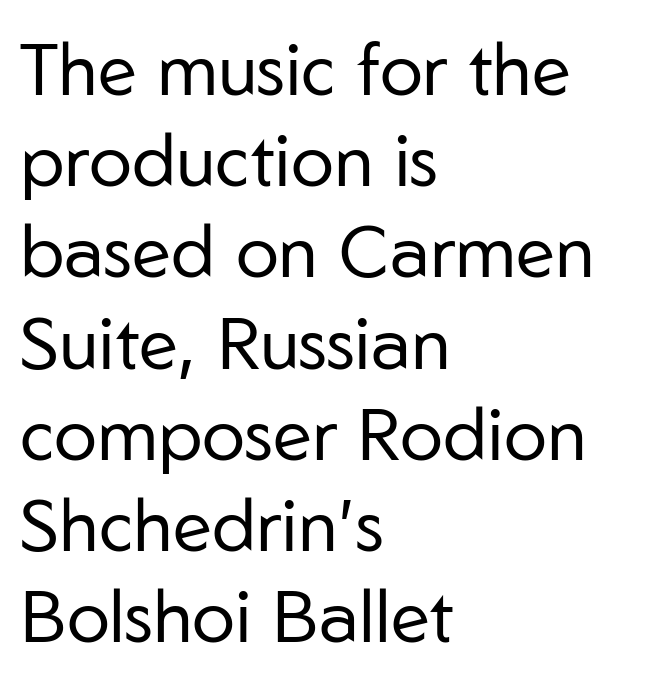
The image shows 73 px regular-weight sans-serif type, upright; set left-aligned, normal line spacing (1.25x), normal letter spacing, not underlined; low stroke contrast and a medium x-height.
